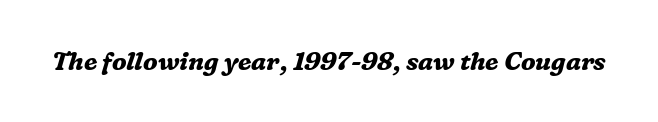
The strip under each line holds only bare page. A typesetter would call this zero additional tracking. The passage shown is emphatically bold. A typesetter would mark this as italic.
